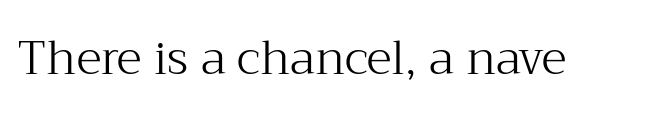
The image shows 47 px light serif type, upright; set normal letter spacing, not underlined; medium stroke contrast and a medium x-height.
